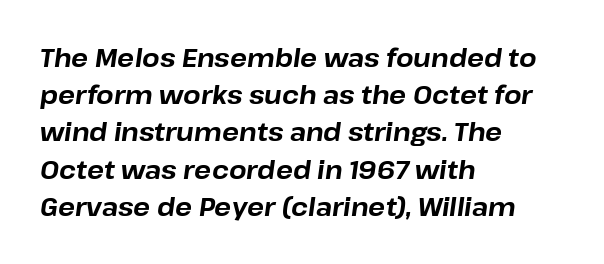
Characters follow at the spacing the type designer built in. Summary of weight: heavy, a full bold. Is the type slanted? Yes — the strokes lean at a clear angle. The space directly below the letters is spotless. The rows are spaced the way most documents space them. The text block is weighted toward the left margin, trailing off unevenly rightward.
